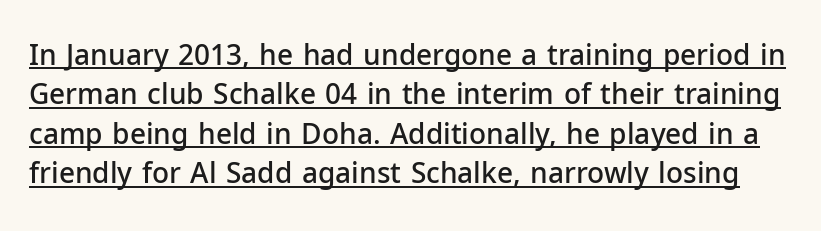
The image shows 28 px semibold sans-serif type, upright; set normal line spacing (1.41x), normal letter spacing, underlined; low stroke contrast and a medium x-height.
